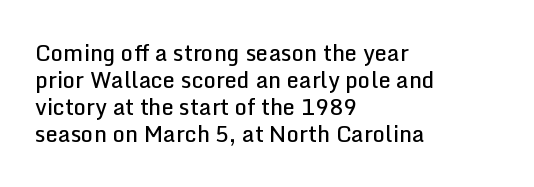
The image shows 22 px text type, upright; set left-aligned, line spacing 1.23x, normal letter spacing, not underlined.
